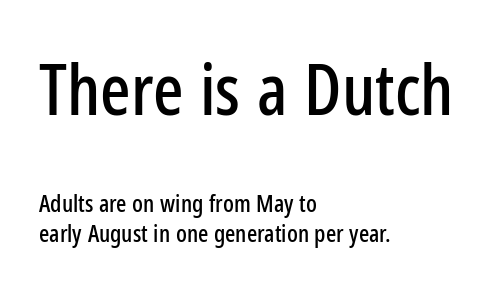
{"serif": "no", "italic": "no", "width": "condensed", "stroke_contrast": "low", "x_height": "medium", "monospaced": "no", "underline": "no", "align": "left", "line_spacing": "normal", "line_spacing_ratio": 1.27, "letter_spacing": "normal", "letter_spacing_em": 0.0, "larger_block": "first", "size_ratio": 2.96, "glyph_px": 71}
